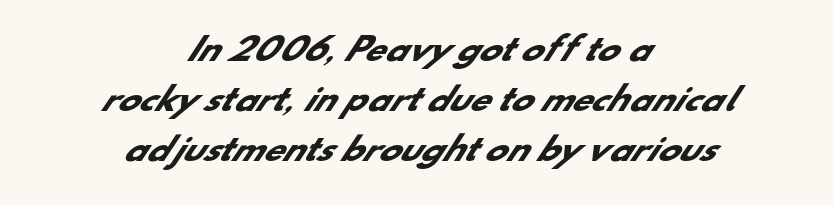
Q: Is the text bold? A: Yes.
Q: Is the typeface a serif or a sans-serif typeface? A: Sans-serif.
Q: Is the text underlined? A: No.
Q: How is the paragraph aligned? A: Centered.
Q: Is the spacing between letters normal or unusually wide? A: Normal.
Q: Is the spacing between lines tight, normal or loose? A: Normal.
Q: Width (condensed, normal, or wide)? A: Normal.
Q: Stroke contrast? A: Low.
Q: x-height? A: Small.
Q: Monospaced? A: No.
